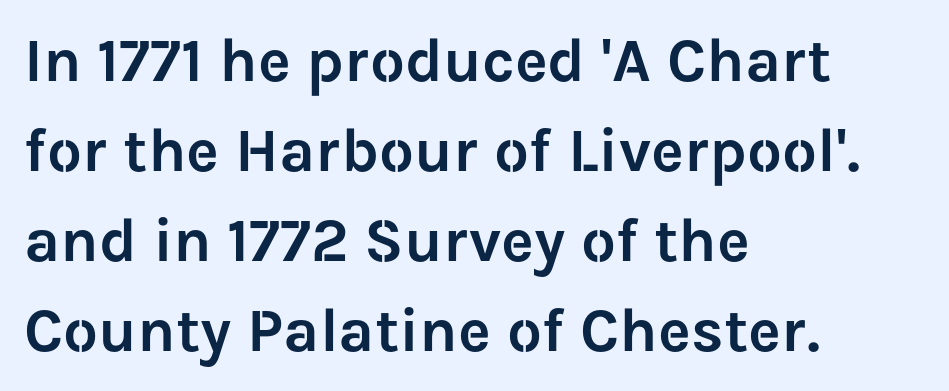
Q: Is the text italic (slanted)? A: No, it is upright.
Q: Is the typeface a serif or a sans-serif typeface? A: Sans-serif.
Q: Is the text underlined? A: No.
Q: How is the paragraph aligned? A: Left-aligned.
Q: Is the spacing between letters normal or unusually wide? A: Normal.
Q: Is the spacing between lines tight, normal or loose? A: Normal.
Q: Width (condensed, normal, or wide)? A: Normal.
Q: Stroke contrast? A: Low.
Q: x-height? A: Medium.
Q: Monospaced? A: No.
